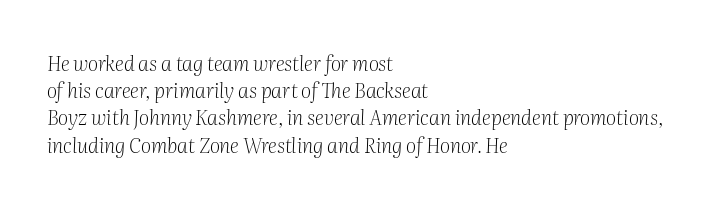
{"italic": "yes", "lean": "right", "slant_degrees": 2, "bold": "no", "underline": "no", "align": "left", "line_spacing": "normal", "line_spacing_ratio": 1.36, "letter_spacing": "normal", "letter_spacing_em": 0.0, "glyph_px": 20}
